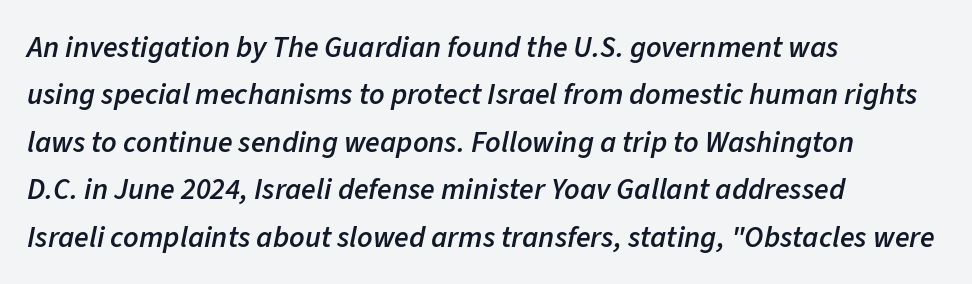
The paragraph has a hard left edge and a soft right edge. Character widths vary here, with narrow letters taking less room than wide ones. Typesetter's note: demi weight, one step under bold. Students, note that the glyphs here touch the page at normal intervals.
